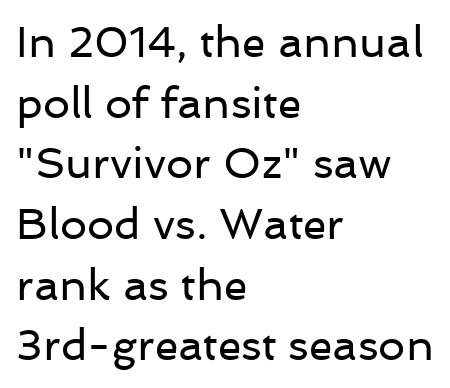
Q: Is the text bold? A: No.
Q: Is the text italic (slanted)? A: No, it is upright.
Q: Is the typeface a serif or a sans-serif typeface? A: Sans-serif.
Q: Is the text underlined? A: No.
Q: How is the paragraph aligned? A: Left-aligned.
Q: Is the spacing between letters normal or unusually wide? A: Normal.
Q: Is the spacing between lines tight, normal or loose? A: Normal.
Q: Width (condensed, normal, or wide)? A: Normal.
Q: Stroke contrast? A: Low.
Q: x-height? A: Medium.
Q: Monospaced? A: No.
